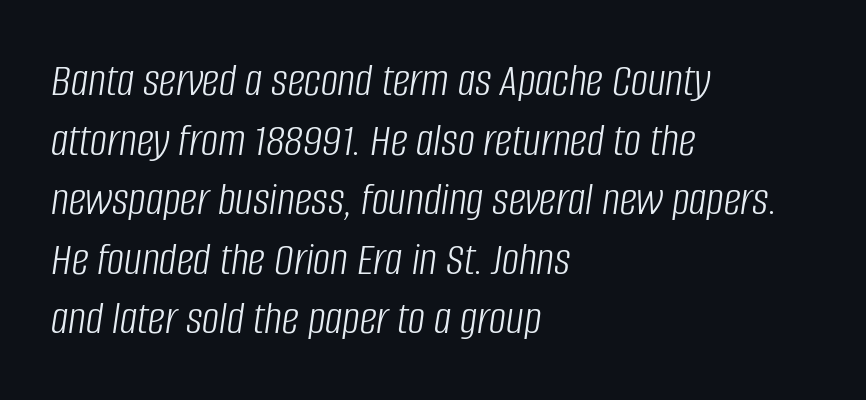
The image shows 48 px light, condensed type, italic (leaning right); set left-aligned, line spacing 1.24x, normal letter spacing, not underlined; low stroke contrast and a large x-height.
